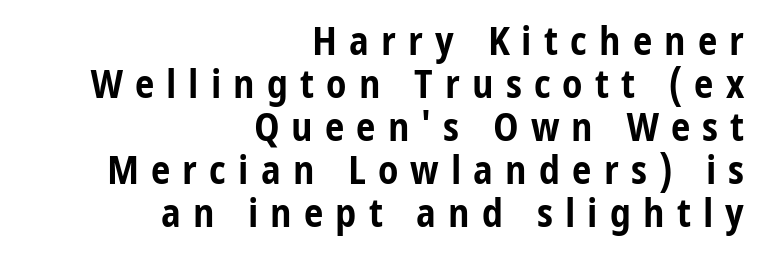
{"serif": "no", "italic": "no", "bold": "yes", "weight": "bold", "width": "condensed", "stroke_contrast": "low", "x_height": "medium", "monospaced": "no", "underline": "no", "align": "right", "line_spacing": "tight", "line_spacing_ratio": 1.1, "letter_spacing": "wide", "letter_spacing_em": 0.31, "glyph_px": 39}
